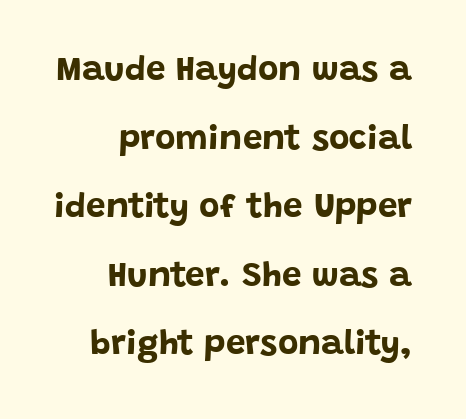
Q: Is the text bold? A: Yes.
Q: Is the text italic (slanted)? A: No, it is upright.
Q: Is the typeface a serif or a sans-serif typeface? A: Sans-serif.
Q: Is the text underlined? A: No.
Q: How is the paragraph aligned? A: Right-aligned.
Q: Is the spacing between letters normal or unusually wide? A: Normal.
Q: Is the spacing between lines tight, normal or loose? A: Loose.
Q: Width (condensed, normal, or wide)? A: Normal.
Q: Stroke contrast? A: Low.
Q: x-height? A: Large.
Q: Monospaced? A: No.
